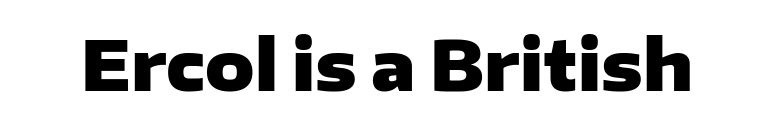
The image shows 68 px heavy, wide sans-serif type, upright; set normal letter spacing, not underlined; low stroke contrast and a medium x-height.
